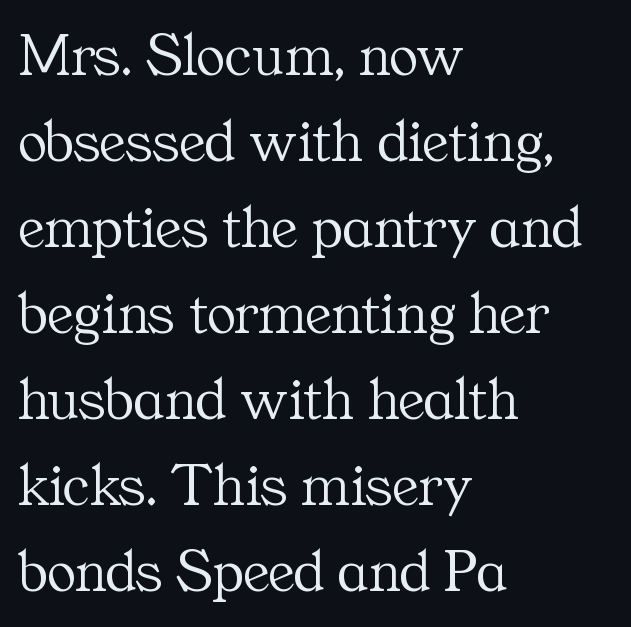
The image shows 61 px light serif type, upright; set left-aligned, normal line spacing (1.41x), normal letter spacing, not underlined; medium stroke contrast and a medium x-height.
